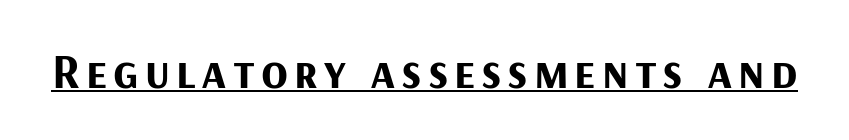
The image shows 49 px bold sans-serif type, upright; set underlined; medium stroke contrast and a medium x-height.
